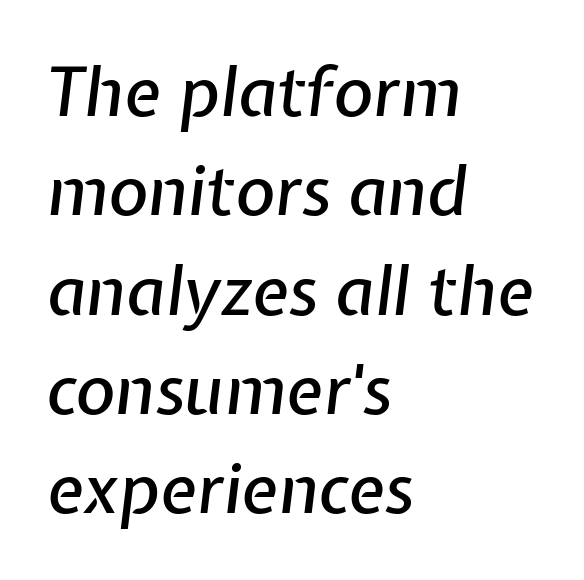
Q: Is the text italic (slanted)? A: Yes, it leans right by about 7 degrees.
Q: Is the text underlined? A: No.
Q: How is the paragraph aligned? A: Left-aligned.
Q: Is the spacing between letters normal or unusually wide? A: Normal.
Q: Is the spacing between lines tight, normal or loose? A: Normal.
Q: Width (condensed, normal, or wide)? A: Normal.
Q: Stroke contrast? A: Low.
Q: x-height? A: Medium.
Q: Monospaced? A: No.
